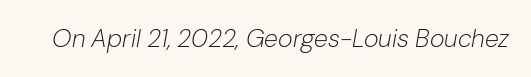
The image shows 25 px text type, italic (leaning right); set normal letter spacing, not underlined.
